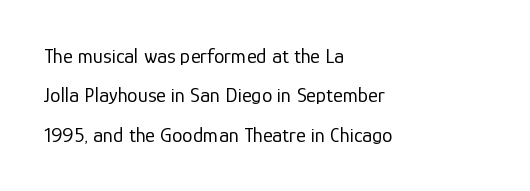
Q: Is the text bold? A: No.
Q: Is the text italic (slanted)? A: No, it is upright.
Q: Is the text underlined? A: No.
Q: How is the paragraph aligned? A: Left-aligned.
Q: Is the spacing between letters normal or unusually wide? A: Normal.
